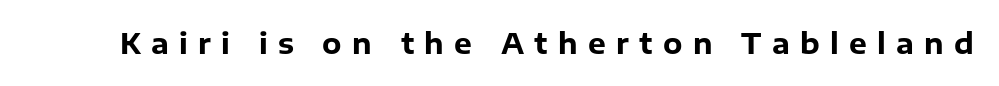
The image shows 28 px heavy sans-serif type, upright; set unusually wide letter spacing (+0.37 em), not underlined; low stroke contrast and a medium x-height.
